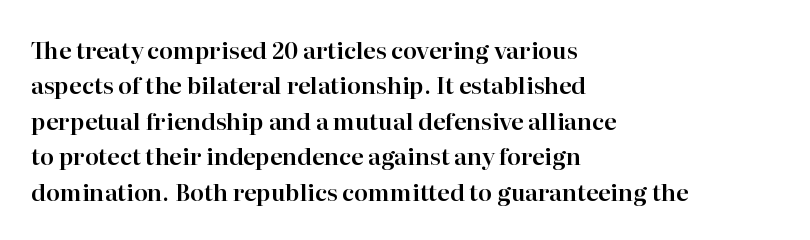
{"italic": "no", "underline": "no", "align": "left", "line_spacing": "normal", "line_spacing_ratio": 1.54, "letter_spacing": "normal", "letter_spacing_em": 0.0, "glyph_px": 23}
